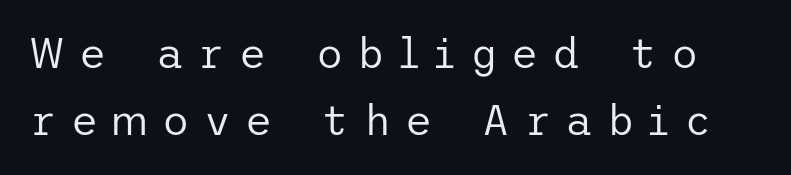
Q: Is the text bold? A: No.
Q: Is the text italic (slanted)? A: No, it is upright.
Q: Is the typeface a serif or a sans-serif typeface? A: Sans-serif.
Q: Is the text underlined? A: No.
Q: Is the spacing between letters normal or unusually wide? A: Unusually wide.
Q: Is the spacing between lines tight, normal or loose? A: Normal.
Q: Width (condensed, normal, or wide)? A: Normal.
Q: Stroke contrast? A: Low.
Q: x-height? A: Medium.
